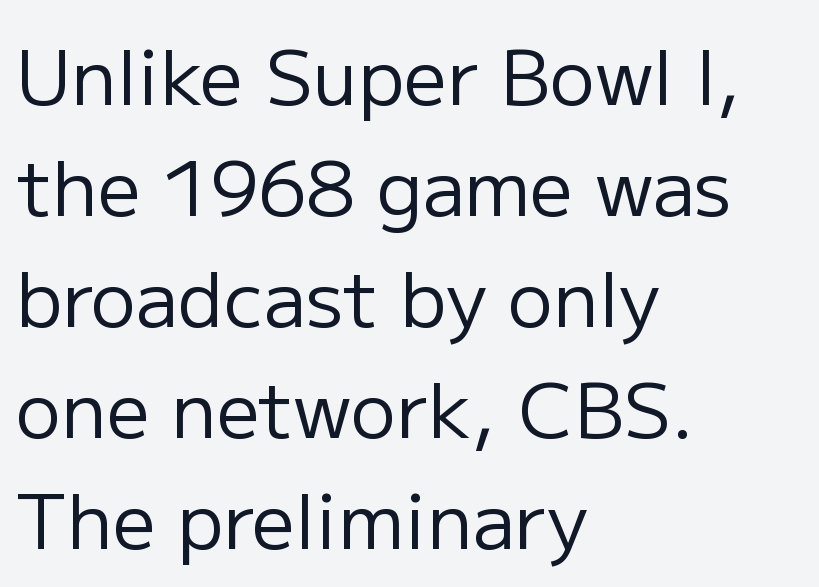
Q: Is the text bold? A: No.
Q: Is the text italic (slanted)? A: No, it is upright.
Q: Is the typeface a serif or a sans-serif typeface? A: Sans-serif.
Q: Is the text underlined? A: No.
Q: How is the paragraph aligned? A: Left-aligned.
Q: Is the spacing between letters normal or unusually wide? A: Normal.
Q: Is the spacing between lines tight, normal or loose? A: Normal.
Q: Width (condensed, normal, or wide)? A: Normal.
Q: Stroke contrast? A: Low.
Q: x-height? A: Medium.
Q: Monospaced? A: No.
